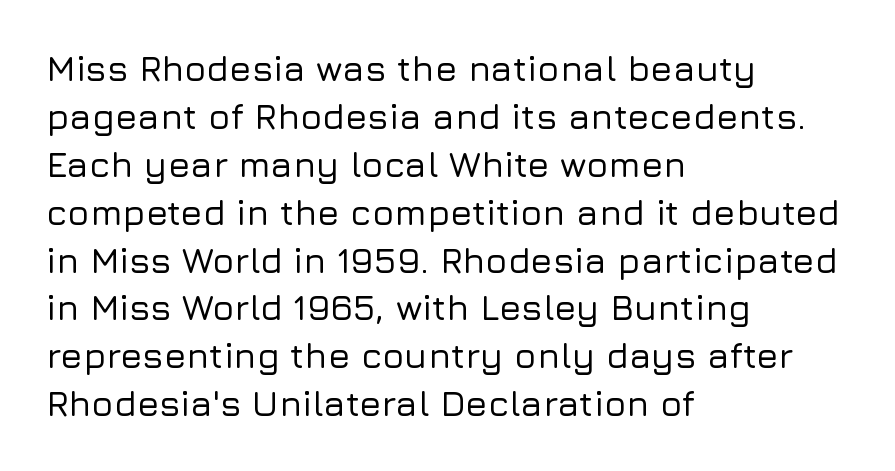
The image shows 36 px sans-serif type, upright; set left-aligned, normal line spacing (1.33x), normal letter spacing, not underlined; low stroke contrast and a medium x-height.
